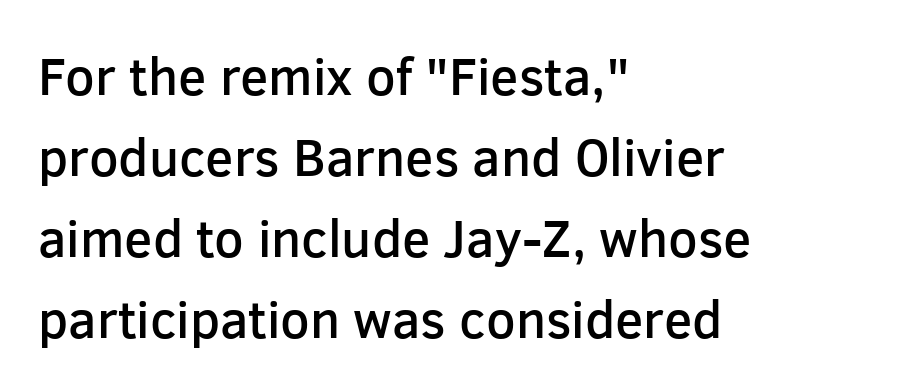
The image shows 52 px semibold sans-serif type, upright; set left-aligned, normal line spacing (1.56x), normal letter spacing, not underlined; low stroke contrast and a medium x-height.
